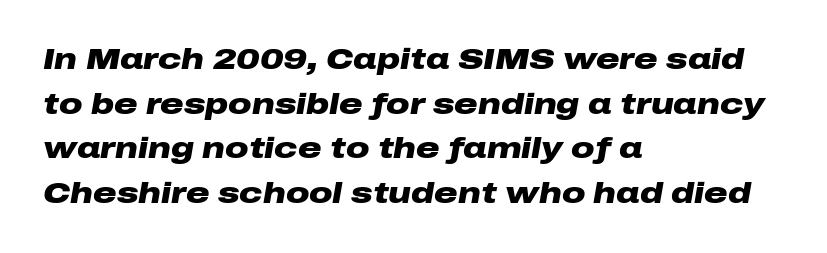
A bare baseline throughout the passage. Is the letter spacing exaggerated? No — it looks like the ordinary default. Evenly set lines give the paragraph a standard silhouette. This sample has the flowing, uneven cadence of proportional lettering.
